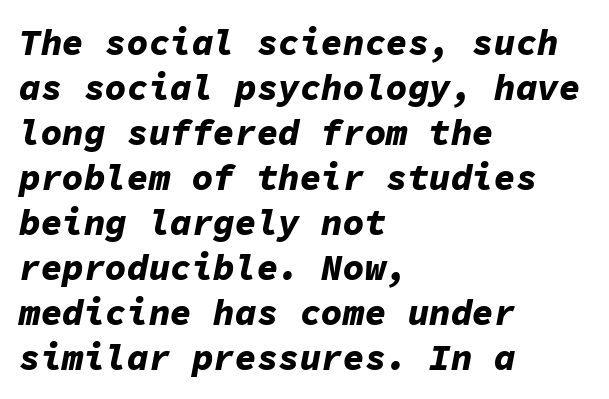
Vertically, the passage feels balanced, rows spaced as you'd expect. Tracking value appears to be zero — textbook default spacing. Lines of text with bare space underneath. A student would call this left alignment; a typographer would say flush left, rag right. Is this a fixed-width face? Yes — each glyph sits in an identical cell. Caption: bold face, heavy strokes.
